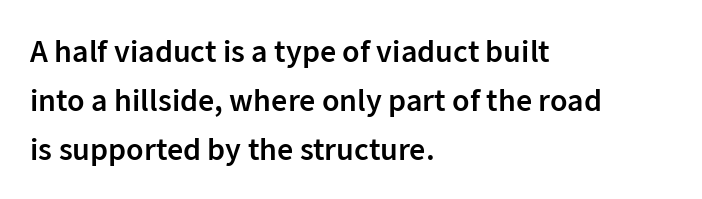
The image shows 32 px semibold sans-serif type, upright; set left-aligned, normal line spacing (1.53x), normal letter spacing, not underlined; low stroke contrast and a medium x-height.
